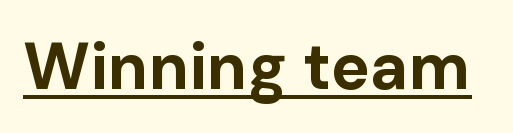
The image shows 66 px bold sans-serif type, upright; set normal letter spacing, underlined; low stroke contrast and a medium x-height.
